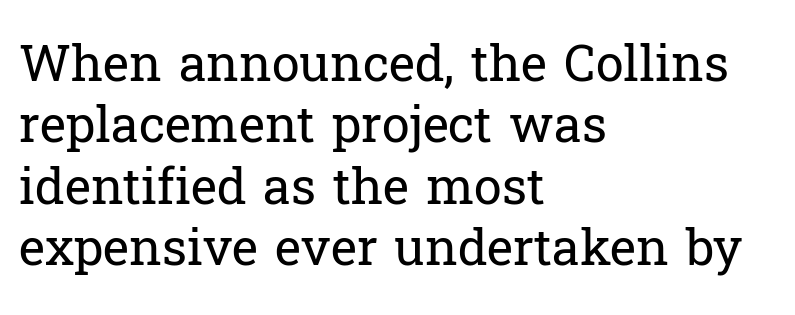
Varying glyph widths throughout — classic text-font behaviour. The string is rendered with underlining switched off. The setting favours the left margin, as ordinary paragraphs usually do. Nope, not italic — everything's standing straight.
